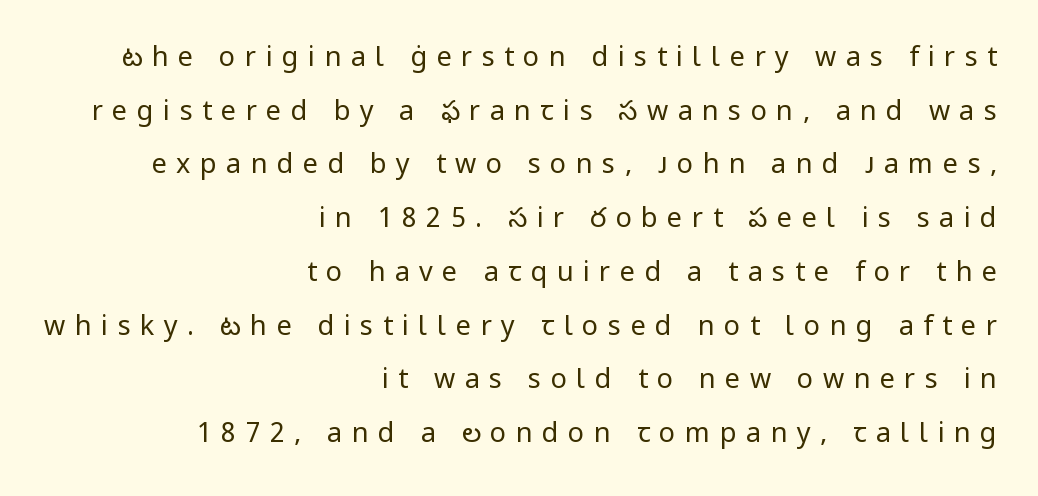
{"italic": "no", "bold": "no", "underline": "no", "align": "right", "line_spacing": "loose", "line_spacing_ratio": 1.99, "letter_spacing": "wide", "letter_spacing_em": 0.35, "glyph_px": 27}
